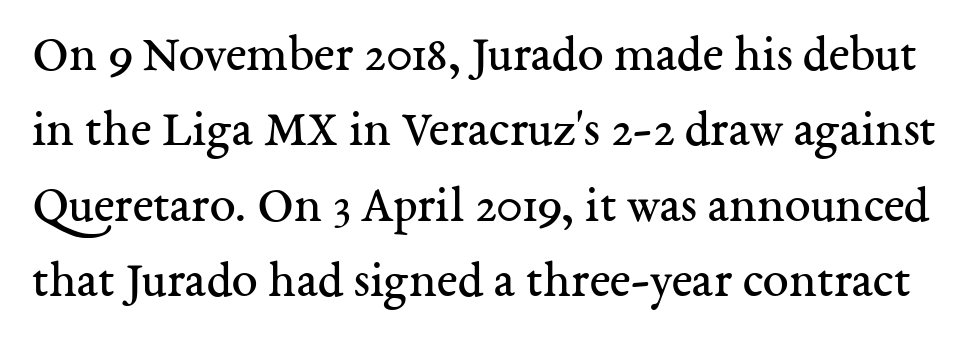
{"serif": "yes", "italic": "no", "bold": "no", "weight": "regular", "width": "normal", "stroke_contrast": "medium", "x_height": "medium", "monospaced": "no", "underline": "no", "line_spacing": "normal", "line_spacing_ratio": 1.45, "letter_spacing": "normal", "letter_spacing_em": 0.0, "glyph_px": 52}
